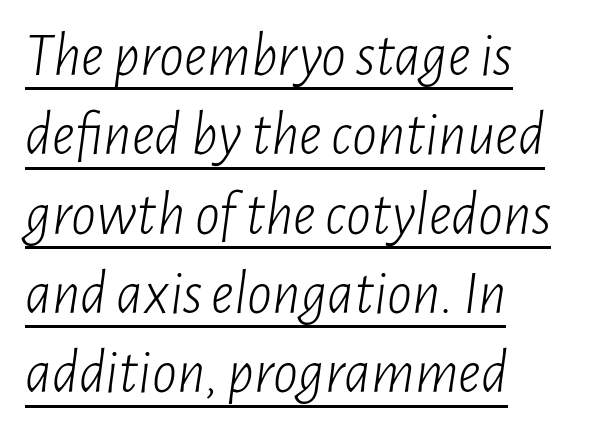
All the whitespace from short lines collects on the right. No extra ink here — the face is not bold. Baseline-to-baseline distance is the conventional proportion of letter height. Quick note: underline on. Between one letter and the next there's only the usual sliver of space.
